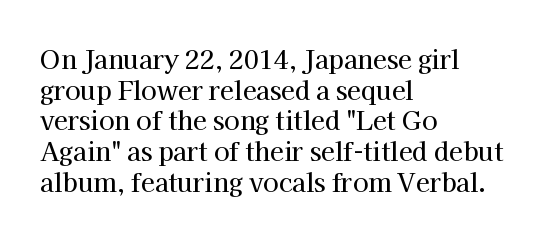
Q: Is the text italic (slanted)? A: No, it is upright.
Q: Is the text underlined? A: No.
Q: How is the paragraph aligned? A: Left-aligned.
Q: Is the spacing between letters normal or unusually wide? A: Normal.
